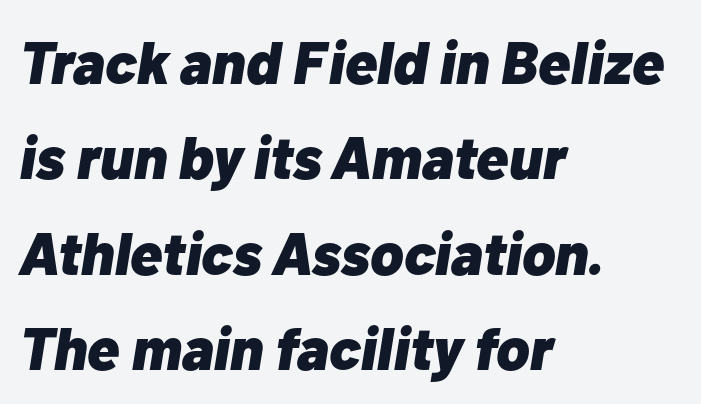
{"italic": "yes", "lean": "right", "slant_degrees": 10, "bold": "yes", "weight": "heavy", "width": "normal", "stroke_contrast": "low", "x_height": "medium", "monospaced": "no", "underline": "no", "align": "left", "line_spacing": "normal", "line_spacing_ratio": 1.59, "letter_spacing": "normal", "letter_spacing_em": 0.0, "glyph_px": 60}
